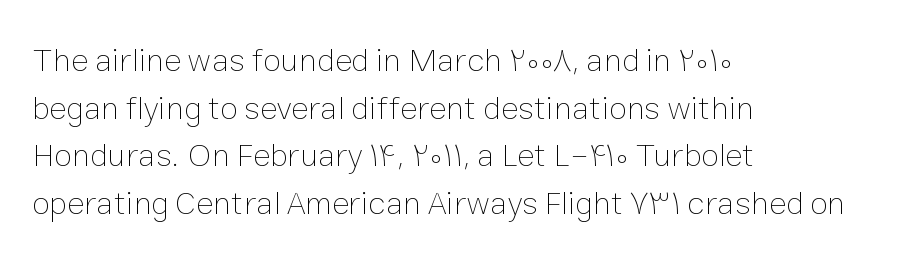
{"italic": "no", "bold": "no", "weight": "thin", "width": "normal", "stroke_contrast": "low", "x_height": "medium", "monospaced": "no", "underline": "no", "align": "left", "line_spacing": "normal", "line_spacing_ratio": 1.44, "letter_spacing": "normal", "letter_spacing_em": 0.0, "glyph_px": 33}
